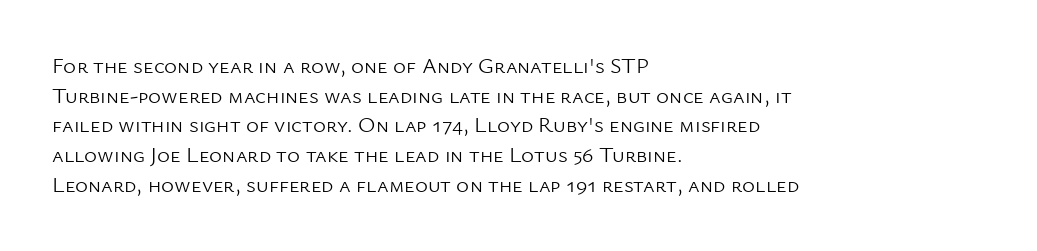
{"italic": "no", "bold": "no", "underline": "no", "align": "left", "line_spacing": "normal", "line_spacing_ratio": 1.35, "letter_spacing": "normal", "letter_spacing_em": 0.0, "glyph_px": 22}
